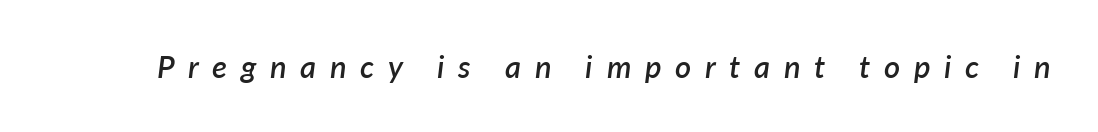
The space beneath each line is pristine and unruled. An italicized treatment has been applied to the whole sample. You could not count columns in this text — the font is proportionally spaced. I'd describe the lettering as semibold — firm but not a full bold.
